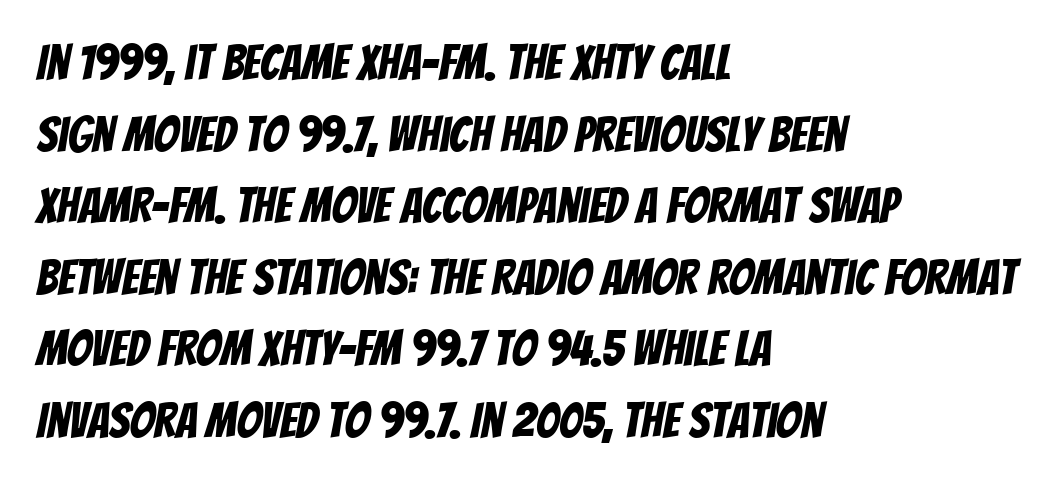
Q: Is the typeface a serif or a sans-serif typeface? A: Sans-serif.
Q: Is the text underlined? A: No.
Q: How is the paragraph aligned? A: Left-aligned.
Q: Is the spacing between letters normal or unusually wide? A: Normal.
Q: Is the spacing between lines tight, normal or loose? A: Normal.
Q: Width (condensed, normal, or wide)? A: Condensed.
Q: Stroke contrast? A: Low.
Q: x-height? A: Large.
Q: Monospaced? A: No.
